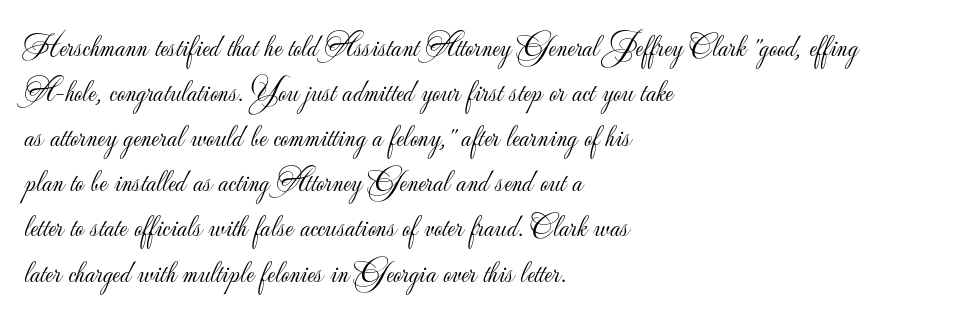
Normally led — the rows are evenly, conventionally spaced. Quick note: underline off. There is no visible air inserted between adjacent glyphs. These lines are set flush left with a ragged right edge. Stroke terminals: plain, sans-serif.
